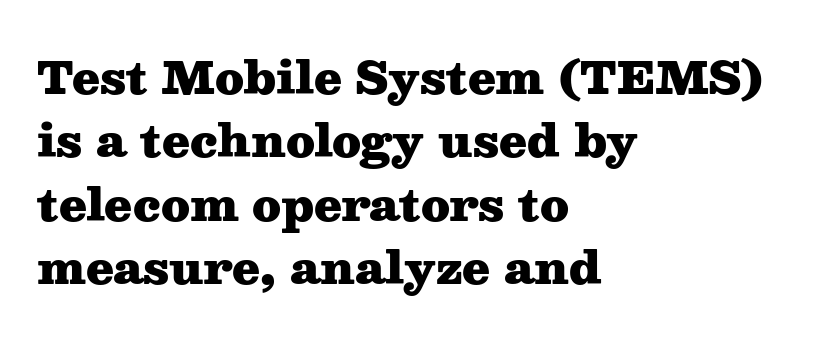
Q: Is the text bold? A: Yes.
Q: Is the text italic (slanted)? A: No, it is upright.
Q: Is the typeface a serif or a sans-serif typeface? A: Serif.
Q: Is the text underlined? A: No.
Q: How is the paragraph aligned? A: Left-aligned.
Q: Is the spacing between letters normal or unusually wide? A: Normal.
Q: Is the spacing between lines tight, normal or loose? A: Normal.
Q: Width (condensed, normal, or wide)? A: Wide.
Q: Stroke contrast? A: Medium.
Q: x-height? A: Medium.
Q: Monospaced? A: No.
